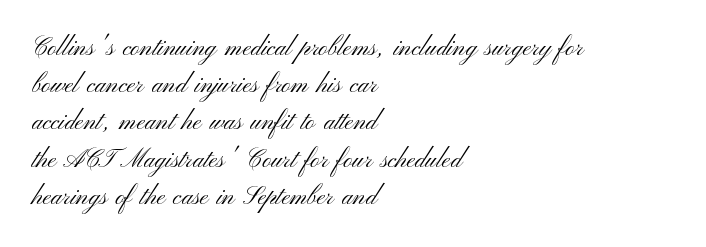
Each new line begins a customary step beneath the previous one. In CSS terms this would be text-align: left. Inter-character spacing is left at the font's built-in metrics.
